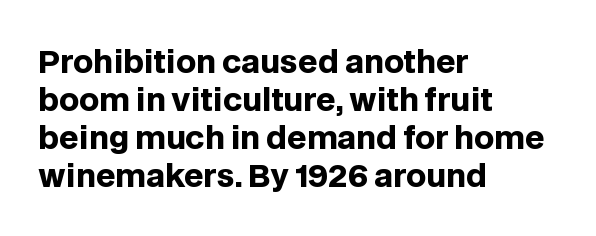
Check where the strokes stop: nothing finishes them off — pure sans. The face used here has the dense, thick strokes of a bold. The space directly below the letters is spotless. The letters sit at their default tracking, neither squeezed nor spread. Ordinary non-slanted type is in use. In CSS terms this would be text-align: left.
